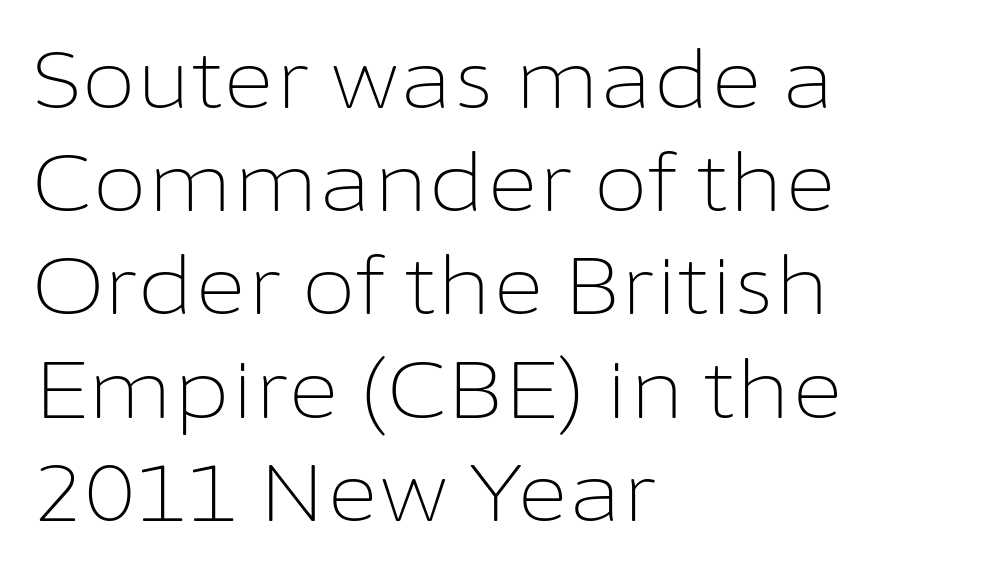
Only glyphs here, with clear space below each row. In terms of letterform style, serifs are entirely absent. Notice how descenders clear the ascenders below comfortably — that's standard leading. These lines keep a tight, regular rhythm from letter to letter. The typography opts for an upright posture over an oblique one. Heaviness? Minimal to ordinary, like unemphasized prose.
